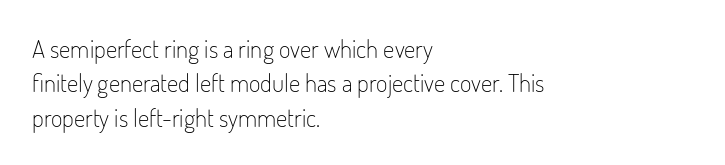
The image shows 25 px text type, upright; set left-aligned, normal line spacing (1.38x), normal letter spacing, not underlined.
